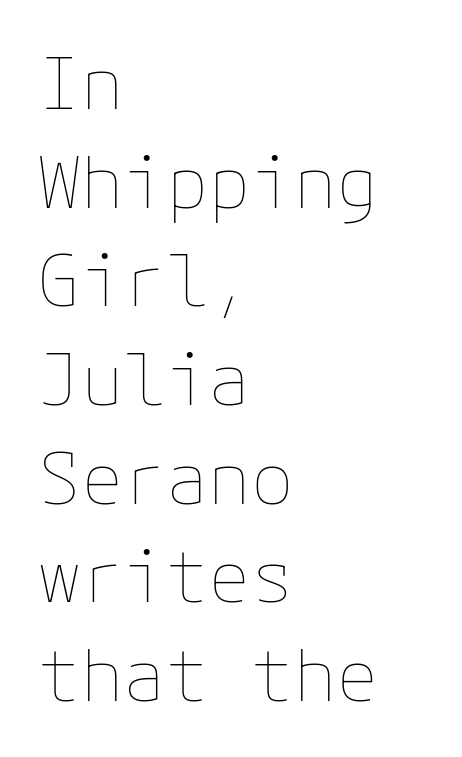
A roman cut, with each character standing at attention. The paragraph has a hard left edge and a soft right edge. Rows of type keep a routine distance in the vertical direction. The horizontal fit of the characters is conventional and even. The letters look calm and open, with moderate or lighter stems. No word sits above an underline.
